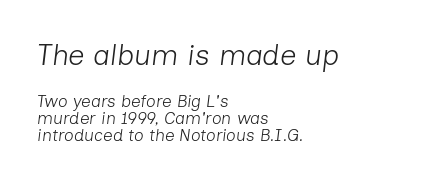
The whole block is typeset with a tilt. Does the copy run flush right? No — it runs flush left. You could not count columns in this text — the font is proportionally spaced. Stems here are at most as thick as an everyday book face. Just letters on the line, the space beneath them empty.
